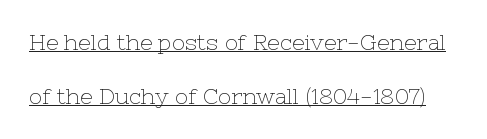
{"italic": "no", "bold": "no", "underline": "yes", "line_spacing": "loose", "line_spacing_ratio": 2.46, "letter_spacing": "normal", "letter_spacing_em": 0.0, "glyph_px": 22}
